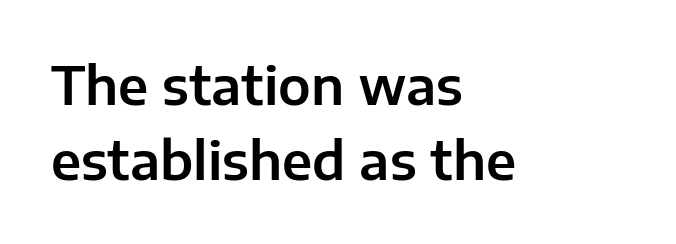
Q: Is the text italic (slanted)? A: No, it is upright.
Q: Is the typeface a serif or a sans-serif typeface? A: Sans-serif.
Q: Is the text underlined? A: No.
Q: How is the paragraph aligned? A: Left-aligned.
Q: Is the spacing between letters normal or unusually wide? A: Normal.
Q: Is the spacing between lines tight, normal or loose? A: Normal.
Q: Width (condensed, normal, or wide)? A: Normal.
Q: Stroke contrast? A: Low.
Q: x-height? A: Medium.
Q: Monospaced? A: No.
